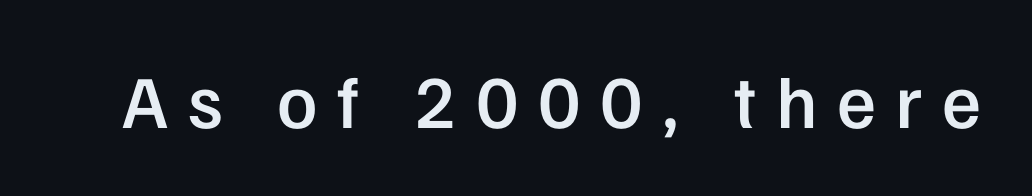
The image shows 75 px semibold sans-serif type, upright; set unusually wide letter spacing (+0.26 em), not underlined; low stroke contrast and a medium x-height.
